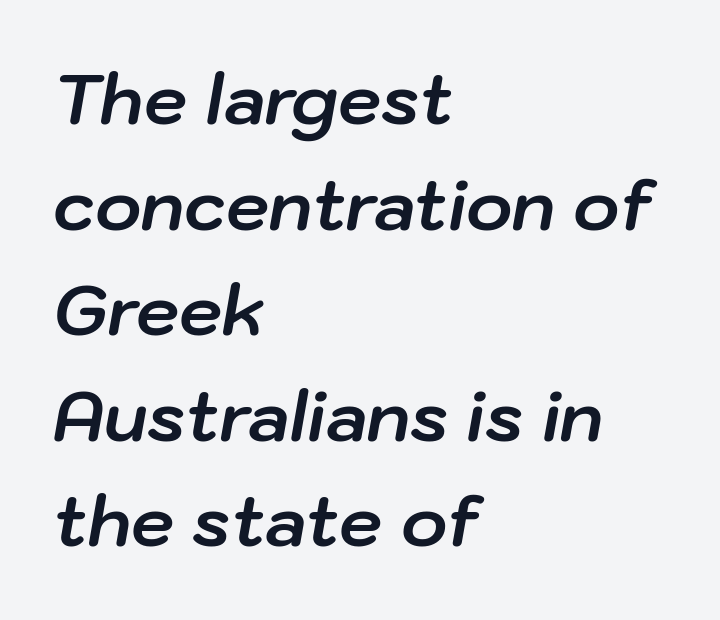
The image shows 69 px bold type, italic (leaning right); set left-aligned, normal line spacing (1.53x), normal letter spacing, not underlined; low stroke contrast and a medium x-height.
